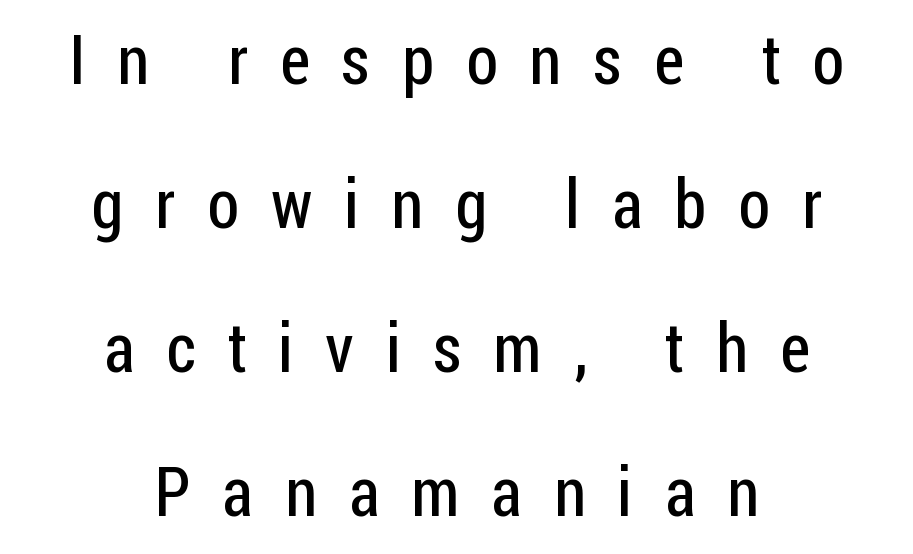
The image shows 68 px regular-weight, condensed sans-serif type, upright; set centered, loose line spacing (2.12x), unusually wide letter spacing (+0.47 em), not underlined; low stroke contrast and a medium x-height.
